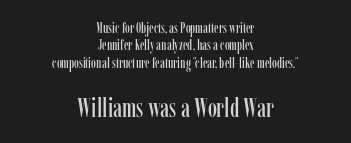
{"italic": "no", "underline": "no", "align": "center", "line_spacing_ratio": 1.24, "letter_spacing": "normal", "letter_spacing_em": 0.0, "larger_block": "second", "size_ratio": 1.86, "glyph_px": 26}
